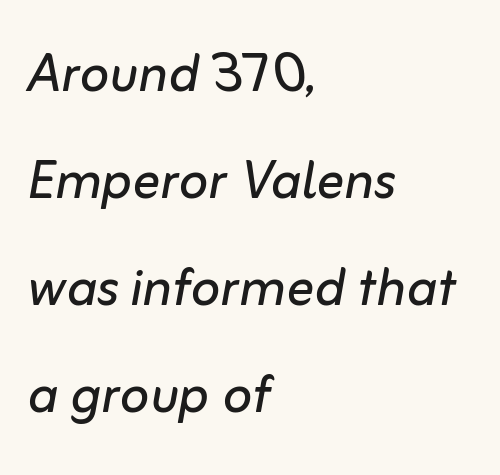
Nobody touched the tracking dial on this one. The rendering uses natural spacing where letterforms have individual widths. Line starts are locked; line ends wander. Beneath every word, the page is bare. A quiet, ordinary-to-light weight characterises the typeface. Honestly, the row spacing looks completely unremarkable.
